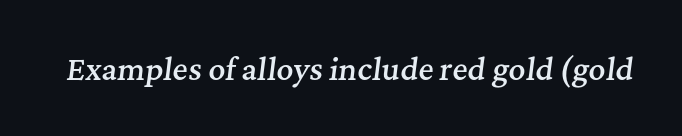
Q: Is the text bold? A: Semi-bold.
Q: Is the text italic (slanted)? A: Yes, it leans right by about 7 degrees.
Q: Is the typeface a serif or a sans-serif typeface? A: Serif.
Q: Is the text underlined? A: No.
Q: Is the spacing between letters normal or unusually wide? A: Normal.
Q: Width (condensed, normal, or wide)? A: Normal.
Q: Stroke contrast? A: Medium.
Q: x-height? A: Medium.
Q: Monospaced? A: No.
